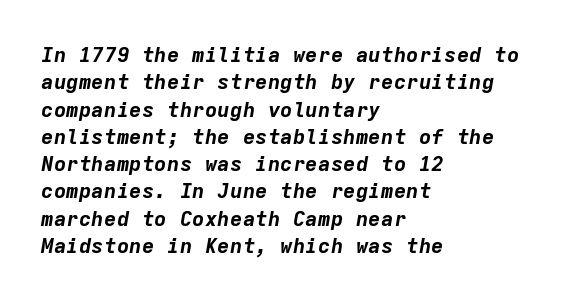
Q: Is the text bold? A: Yes.
Q: Is the text italic (slanted)? A: Yes, it leans right by about 9 degrees.
Q: Is the text underlined? A: No.
Q: How is the paragraph aligned? A: Left-aligned.
Q: Is the spacing between letters normal or unusually wide? A: Normal.
Q: Is the spacing between lines tight, normal or loose? A: Normal.
